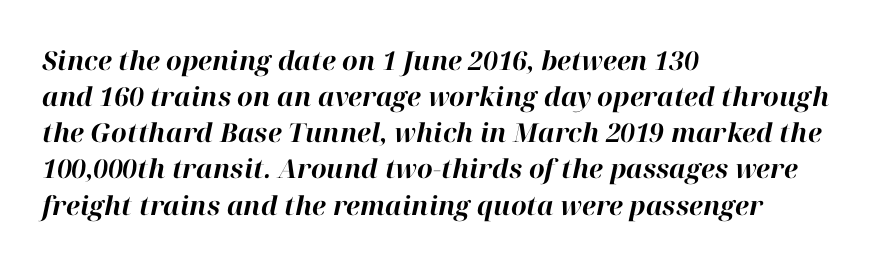
{"italic": "yes", "lean": "right", "slant_degrees": 12, "bold": "yes", "underline": "no", "align": "left", "line_spacing": "normal", "line_spacing_ratio": 1.39, "letter_spacing": "normal", "letter_spacing_em": 0.0, "glyph_px": 26}
